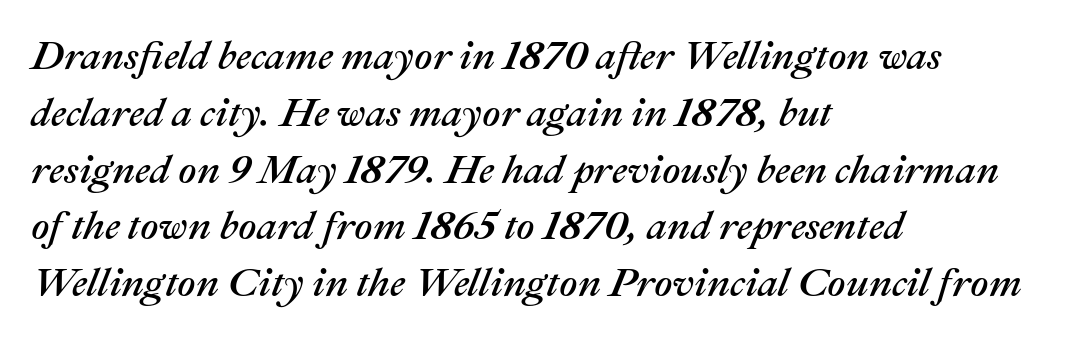
Q: Is the text italic (slanted)? A: Yes, it leans right by about 22 degrees.
Q: Is the text underlined? A: No.
Q: How is the paragraph aligned? A: Left-aligned.
Q: Is the spacing between letters normal or unusually wide? A: Normal.
Q: Is the spacing between lines tight, normal or loose? A: Normal.
Q: Width (condensed, normal, or wide)? A: Normal.
Q: Stroke contrast? A: Medium.
Q: x-height? A: Medium.
Q: Monospaced? A: No.
